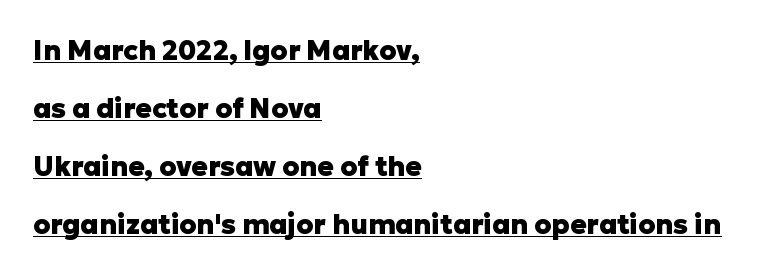
The image shows 27 px bold type, upright; set left-aligned, loose line spacing (2.15x), normal letter spacing, underlined.
